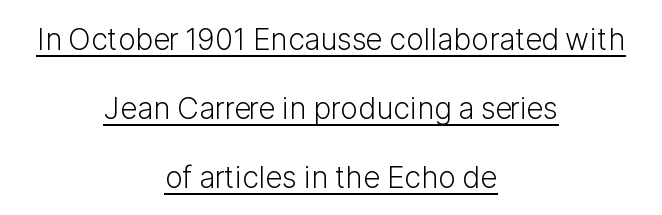
Q: Is the text bold? A: No.
Q: Is the text italic (slanted)? A: No, it is upright.
Q: Is the typeface a serif or a sans-serif typeface? A: Sans-serif.
Q: Is the text underlined? A: Yes.
Q: How is the paragraph aligned? A: Centered.
Q: Is the spacing between letters normal or unusually wide? A: Normal.
Q: Is the spacing between lines tight, normal or loose? A: Loose.
Q: Width (condensed, normal, or wide)? A: Normal.
Q: Stroke contrast? A: Low.
Q: x-height? A: Medium.
Q: Monospaced? A: No.
